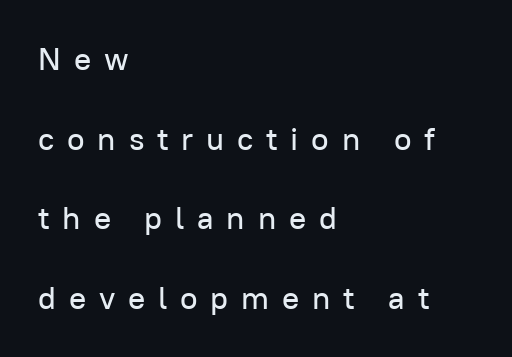
Honestly, there is no underline to notice here at all. In terms of leading, this rendering errs on the spacious side. The type family on display is of the sans-serif kind. You could not count columns in this text — the font is proportionally spaced. The type sits square on the baseline with zero lean. In CSS terms this would be text-align: left.
